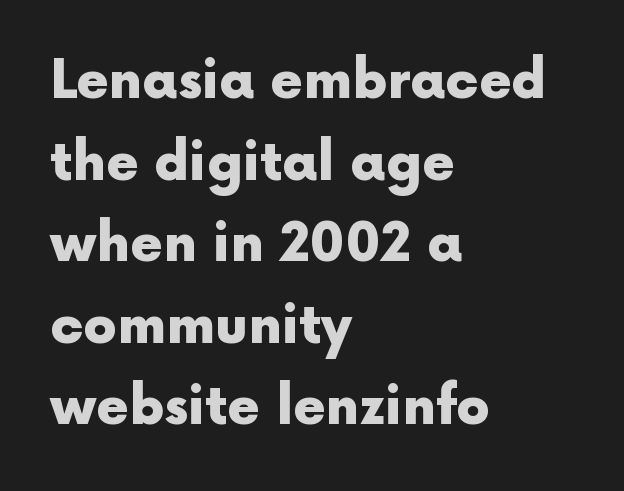
Students, note that the glyphs here touch the page at normal intervals. The typesetter chose a ragged-right arrangement here. Examine the stroke ends and you'll find no serifs. The string is rendered with underlining switched off.
